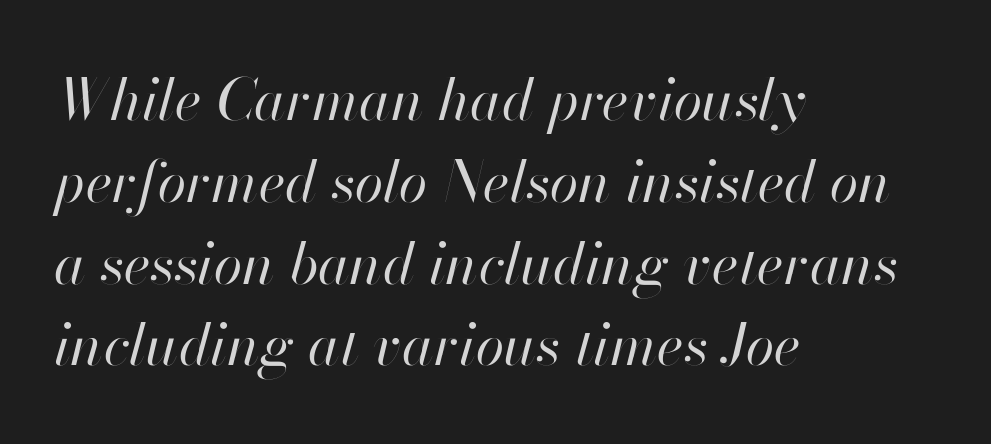
Q: Is the text bold? A: No.
Q: Is the text italic (slanted)? A: Yes, it leans right by about 13 degrees.
Q: Is the text underlined? A: No.
Q: How is the paragraph aligned? A: Left-aligned.
Q: Is the spacing between letters normal or unusually wide? A: Normal.
Q: Is the spacing between lines tight, normal or loose? A: Normal.
Q: Width (condensed, normal, or wide)? A: Normal.
Q: Stroke contrast? A: High.
Q: x-height? A: Small.
Q: Monospaced? A: No.
